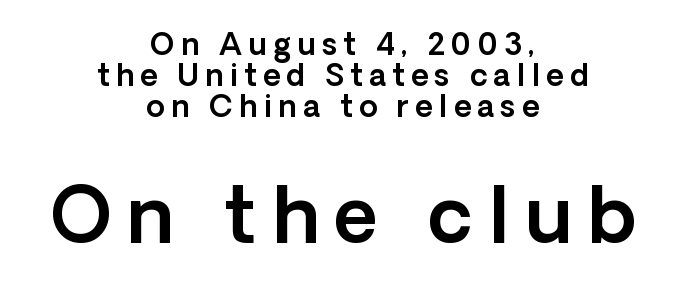
{"serif": "no", "italic": "no", "width": "normal", "x_height": "medium", "monospaced": "no", "underline": "no", "align": "center", "line_spacing": "tight", "line_spacing_ratio": 1.04, "letter_spacing": "wide", "letter_spacing_em": 0.21, "larger_block": "second", "size_ratio": 2.53, "glyph_px": 76}
